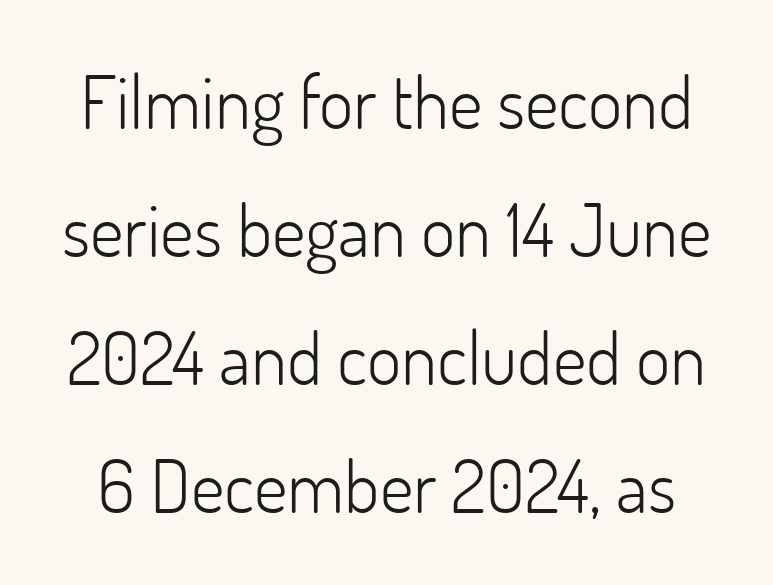
The image shows 74 px light sans-serif type, upright; set line spacing 1.73x, normal letter spacing, not underlined; low stroke contrast and a small x-height.
